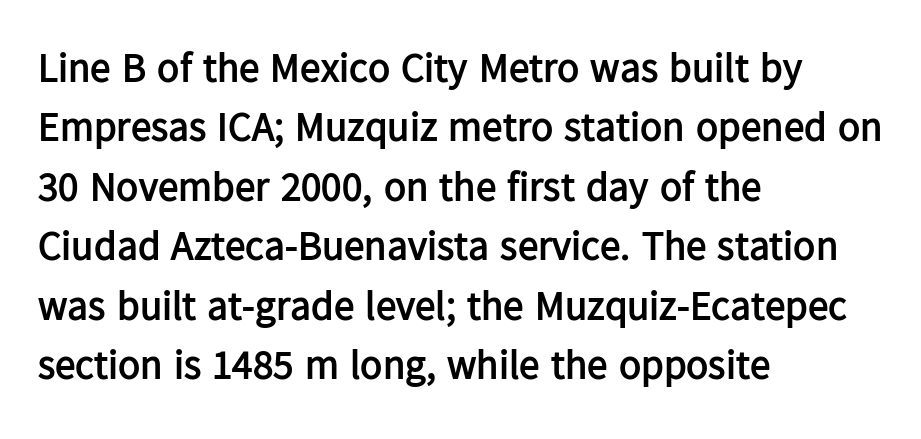
The rendering uses natural spacing where letterforms have individual widths. Every row of glyphs begins at an identical x-position on the left. The designer left line spacing at the default. Strong, thick strokes mark this as bold type. Grotesque or geometric, the face here clearly has no serifs.
